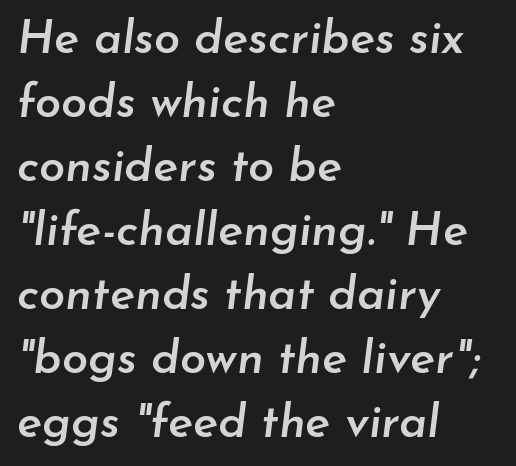
{"italic": "yes", "lean": "right", "slant_degrees": 7, "bold": "semi", "weight": "semibold", "width": "normal", "stroke_contrast": "low", "x_height": "small", "monospaced": "no", "underline": "no", "align": "left", "line_spacing": "normal", "line_spacing_ratio": 1.36, "letter_spacing": "normal", "letter_spacing_em": 0.0, "glyph_px": 47}
